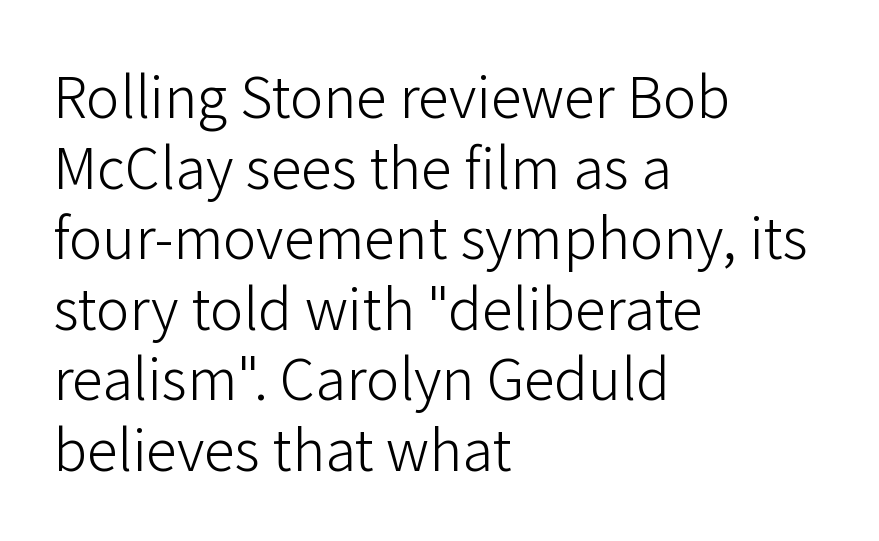
Q: Is the text bold? A: No.
Q: Is the text italic (slanted)? A: No, it is upright.
Q: Is the typeface a serif or a sans-serif typeface? A: Sans-serif.
Q: Is the text underlined? A: No.
Q: How is the paragraph aligned? A: Left-aligned.
Q: Is the spacing between letters normal or unusually wide? A: Normal.
Q: Is the spacing between lines tight, normal or loose? A: Normal.
Q: Width (condensed, normal, or wide)? A: Normal.
Q: Stroke contrast? A: Low.
Q: x-height? A: Medium.
Q: Monospaced? A: No.
